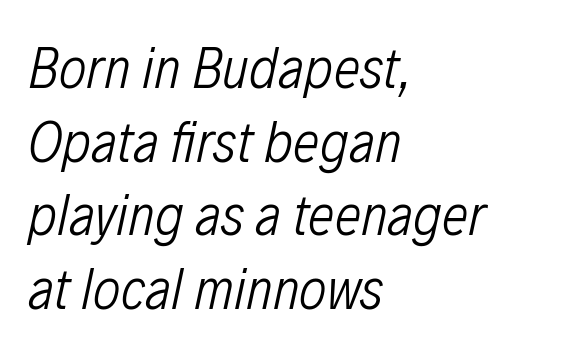
Q: Is the text bold? A: No.
Q: Is the text italic (slanted)? A: Yes, it leans right by about 12 degrees.
Q: Is the text underlined? A: No.
Q: How is the paragraph aligned? A: Left-aligned.
Q: Is the spacing between letters normal or unusually wide? A: Normal.
Q: Is the spacing between lines tight, normal or loose? A: Normal.
Q: Width (condensed, normal, or wide)? A: Condensed.
Q: Stroke contrast? A: Low.
Q: x-height? A: Medium.
Q: Monospaced? A: No.
